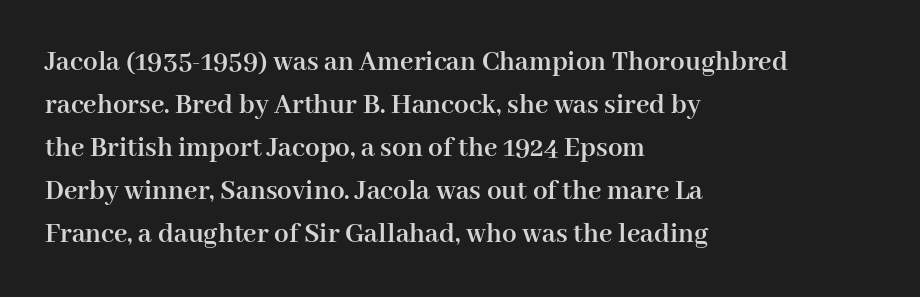
The image shows 29 px semibold serif type, upright; set left-aligned, normal line spacing (1.48x), normal letter spacing, not underlined; high stroke contrast and a medium x-height.
